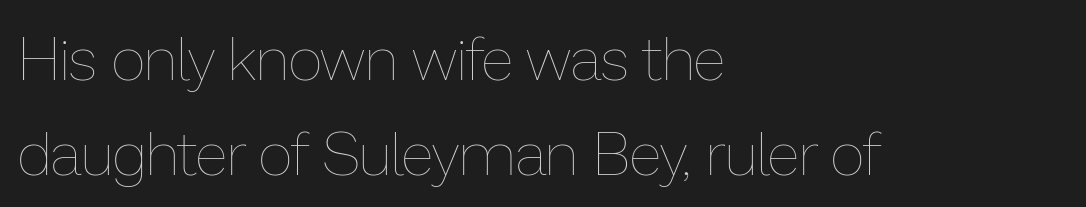
Q: Is the text bold? A: No.
Q: Is the text italic (slanted)? A: No, it is upright.
Q: Is the text underlined? A: No.
Q: How is the paragraph aligned? A: Left-aligned.
Q: Is the spacing between letters normal or unusually wide? A: Normal.
Q: Is the spacing between lines tight, normal or loose? A: Normal.
Q: Width (condensed, normal, or wide)? A: Normal.
Q: Stroke contrast? A: Low.
Q: x-height? A: Medium.
Q: Monospaced? A: No.
